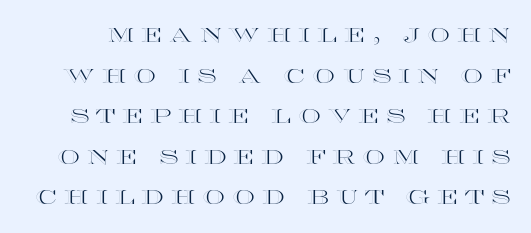
Posture: vertical. The passage shown has open, widely tracked lettering throughout. A bare baseline throughout the passage. These lines stand farther apart than default settings would place them.
